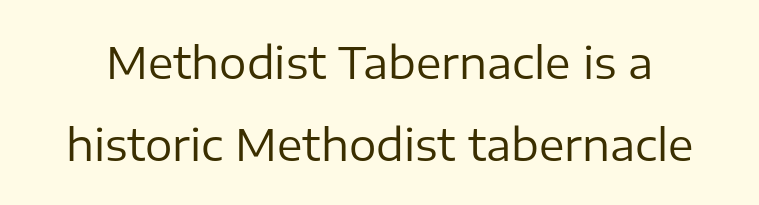
The image shows 43 px regular-weight sans-serif type, upright; set loose line spacing (1.9x), normal letter spacing, not underlined; low stroke contrast and a medium x-height.
